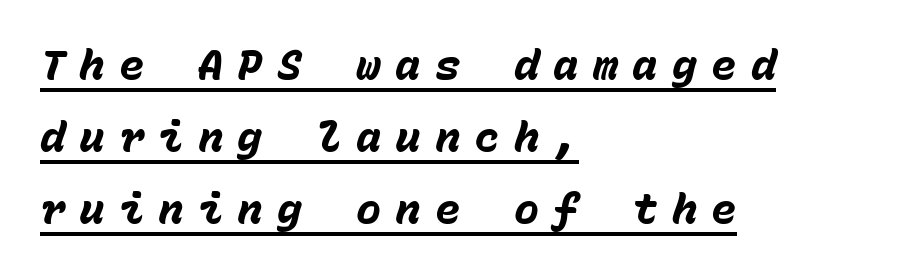
The image shows 42 px heavy type, italic (leaning right), monospaced; set left-aligned, line spacing 1.72x, unusually wide letter spacing (+0.34 em), underlined; low stroke contrast and a medium x-height.
